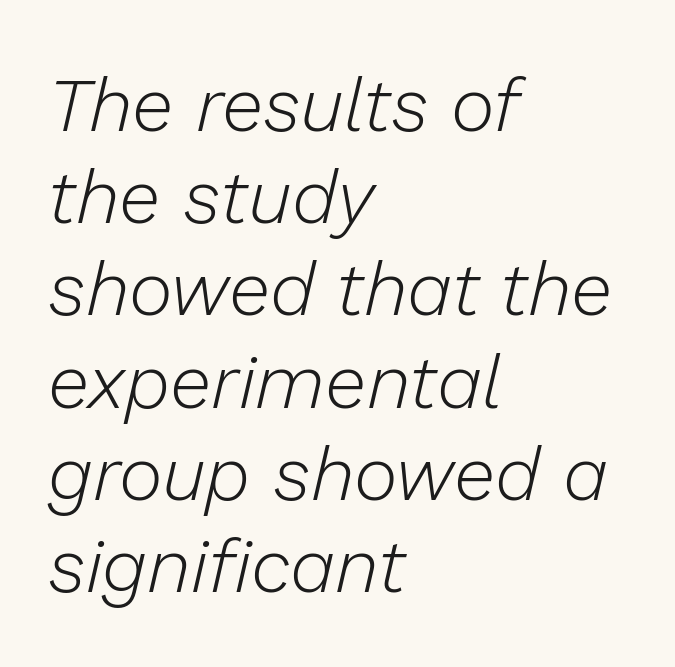
The image shows 75 px light type, italic (leaning right); set left-aligned, line spacing 1.23x, normal letter spacing, not underlined; low stroke contrast and a medium x-height.
